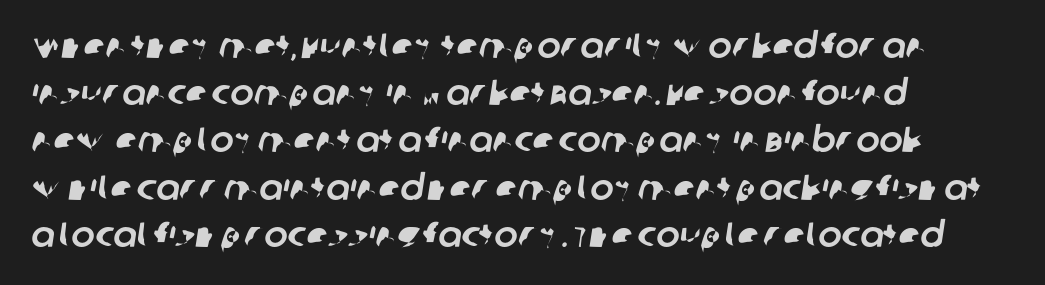
The image shows 35 px sans-serif type; set left-aligned, normal line spacing (1.35x), normal letter spacing, not underlined; low stroke contrast and a large x-height.
